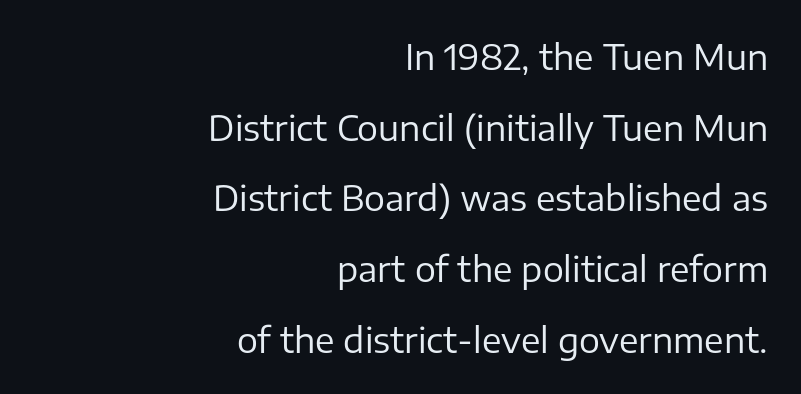
{"serif": "no", "italic": "no", "bold": "no", "weight": "regular", "width": "normal", "stroke_contrast": "low", "x_height": "medium", "monospaced": "no", "underline": "no", "align": "right", "line_spacing": "loose", "line_spacing_ratio": 2.02, "letter_spacing": "normal", "letter_spacing_em": 0.0, "glyph_px": 35}
